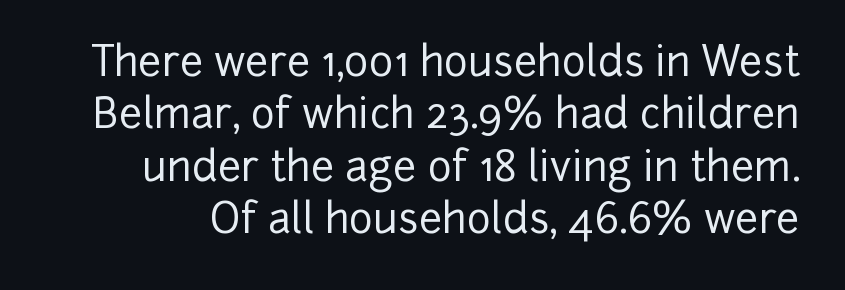
{"serif": "no", "italic": "no", "width": "normal", "stroke_contrast": "low", "x_height": "medium", "monospaced": "no", "underline": "no", "line_spacing": "normal", "line_spacing_ratio": 1.28, "letter_spacing": "normal", "letter_spacing_em": 0.0, "glyph_px": 41}
